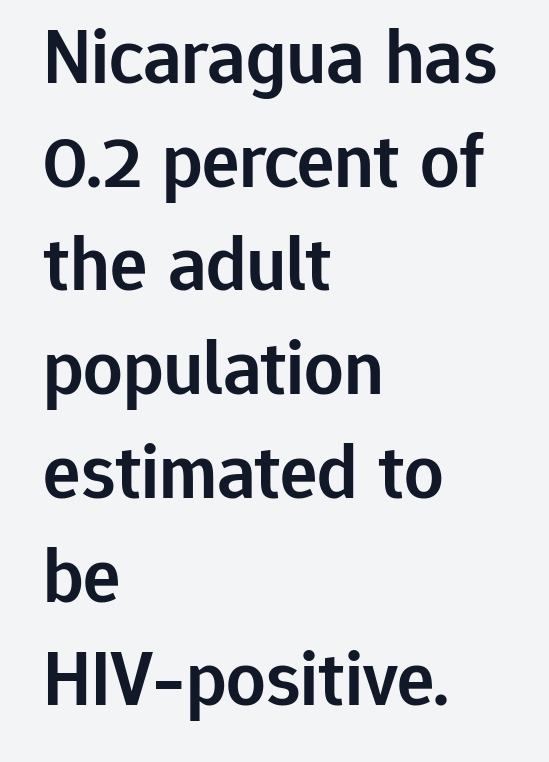
{"serif": "no", "italic": "no", "bold": "semi", "weight": "semibold", "width": "normal", "stroke_contrast": "low", "x_height": "medium", "monospaced": "no", "underline": "no", "align": "left", "line_spacing": "normal", "line_spacing_ratio": 1.33, "letter_spacing": "normal", "letter_spacing_em": 0.0, "glyph_px": 78}
